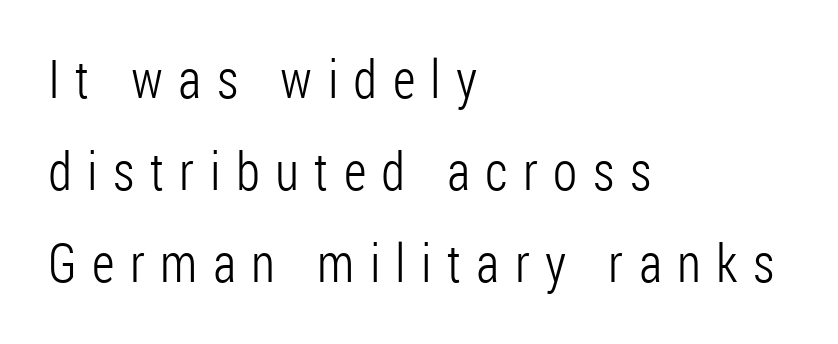
The image shows 53 px light, condensed sans-serif type, upright; set left-aligned, line spacing 1.74x, unusually wide letter spacing (+0.29 em), not underlined; low stroke contrast and a medium x-height.
